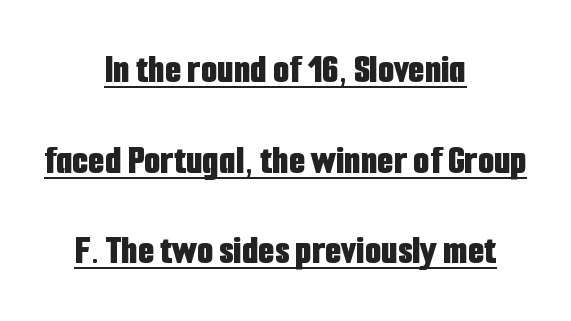
Like a heading marked for emphasis, these lines bear an underscore. Vertically, the passage feels expansive, rows floating well apart. Its strokes are broad and dark, the hallmark of bold type. You could not count columns in this text — the font is proportionally spaced. The text block is weighted toward neither margin, spreading evenly from the middle. Upright lettering throughout.
